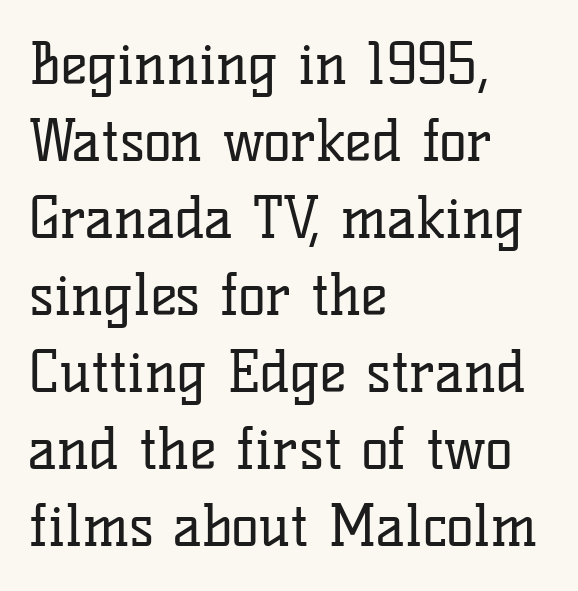
{"serif": "yes", "italic": "no", "bold": "no", "weight": "regular", "width": "normal", "stroke_contrast": "low", "x_height": "medium", "monospaced": "no", "underline": "no", "align": "left", "line_spacing": "normal", "line_spacing_ratio": 1.35, "letter_spacing": "normal", "letter_spacing_em": 0.0, "glyph_px": 57}
